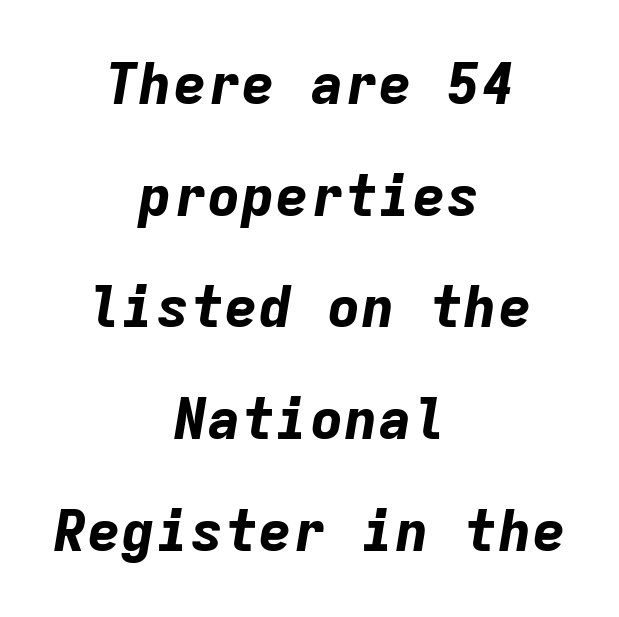
Q: Is the text bold? A: Yes.
Q: Is the text italic (slanted)? A: Yes, it leans right by about 9 degrees.
Q: Is the text underlined? A: No.
Q: How is the paragraph aligned? A: Centered.
Q: Is the spacing between letters normal or unusually wide? A: Normal.
Q: Is the spacing between lines tight, normal or loose? A: Loose.
Q: Width (condensed, normal, or wide)? A: Normal.
Q: Stroke contrast? A: Low.
Q: x-height? A: Medium.
Q: Monospaced? A: Yes.
